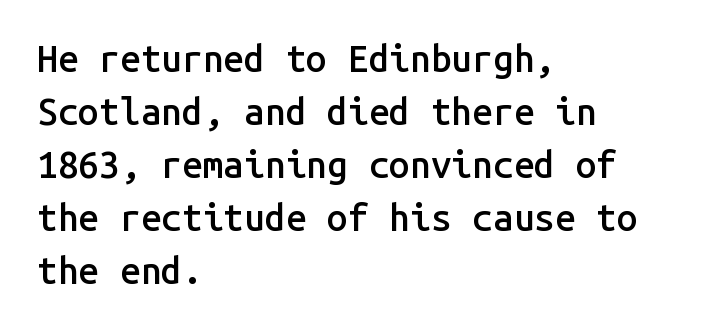
{"serif": "no", "italic": "no", "bold": "semi", "weight": "semibold", "width": "normal", "stroke_contrast": "low", "x_height": "medium", "monospaced": "yes", "underline": "no", "align": "left", "line_spacing": "normal", "line_spacing_ratio": 1.43, "letter_spacing": "normal", "letter_spacing_em": 0.0, "glyph_px": 37}
